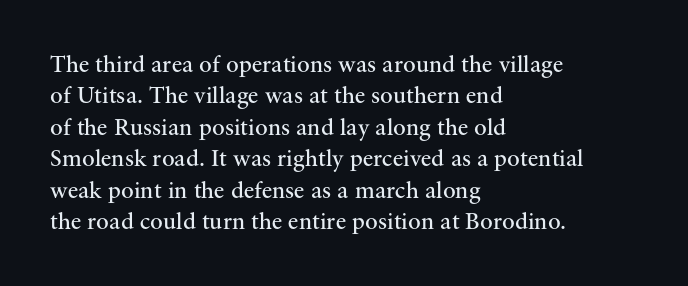
What stands out about the letter spacing? Nothing — it is the standard amount. Unmarked baselines from the first word to the last. The rendering anchors every line to the left-hand side. Regarding leading, the lines here are spaced in the standard way. Compared with a typical body face, this is equally light or lighter still. In terms of posture, this sample is upright.
